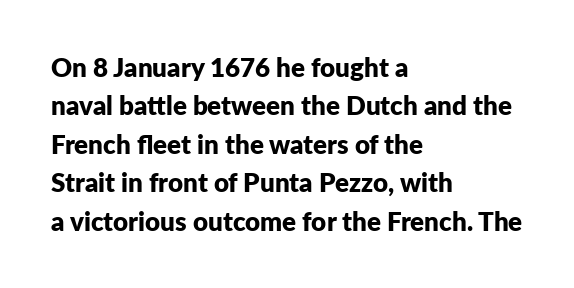
A typesetter would mark this as roman, not italic. Rule under the text: the space is simply empty. Layout note: lines flush left. The designer left line spacing at the default. What weight is shown? A full bold with thick strokes. This sample uses plain, unmodified letter spacing.
